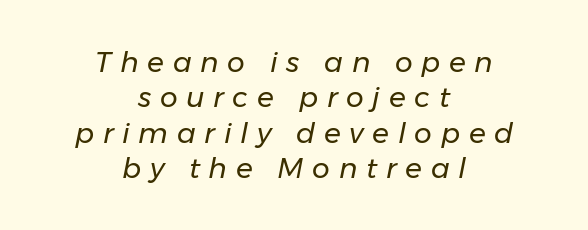
Q: Is the text bold? A: No.
Q: Is the text italic (slanted)? A: Yes, it leans right by about 11 degrees.
Q: Is the text underlined? A: No.
Q: How is the paragraph aligned? A: Centered.
Q: Is the spacing between letters normal or unusually wide? A: Unusually wide.
Q: Is the spacing between lines tight, normal or loose? A: Normal.
Q: Width (condensed, normal, or wide)? A: Normal.
Q: Stroke contrast? A: Low.
Q: x-height? A: Medium.
Q: Monospaced? A: No.
